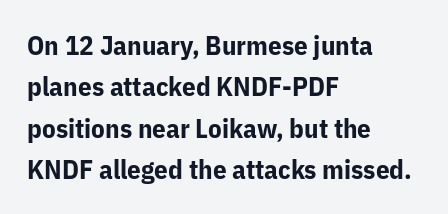
This block has exactly the height ordinary leading produces. The letterforms sit shoulder to shoulder at normal distance. On the weight axis this lands at bold, roughly 700. Line beginnings align vertically; line endings do not. A roman cut, with each character standing at attention.
